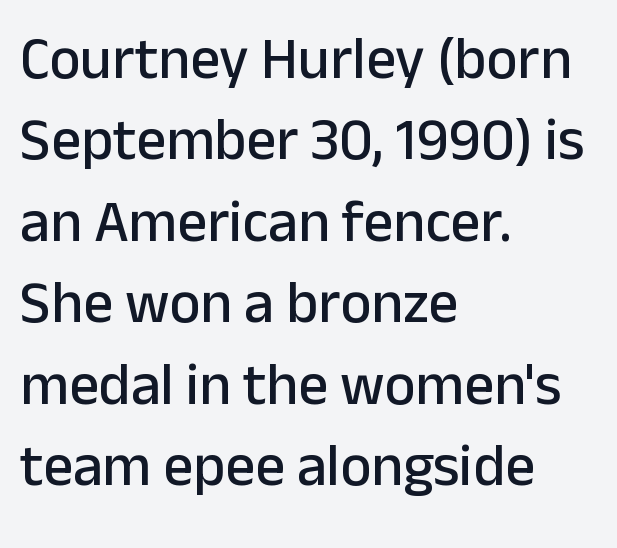
The image shows 59 px sans-serif type, upright; set left-aligned, normal line spacing (1.38x), normal letter spacing, not underlined; low stroke contrast and a medium x-height.
